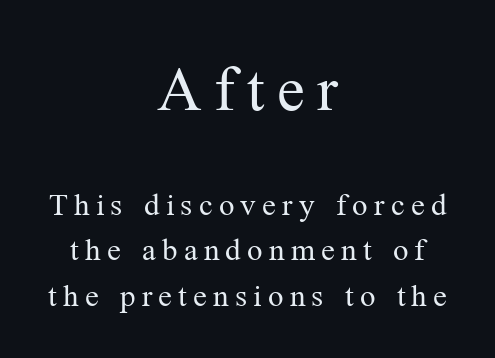
This is roman type, the default non-slanted kind. The space directly below the letters is spotless. Is this a fixed-width face? No — the glyphs have proportional, varying widths. Both edges are ragged and mirror each other, which tells us the setting is centered. Loose tracking; the words dissolve into strings of separated letters. Letterform terminals end in serifs throughout the passage.
